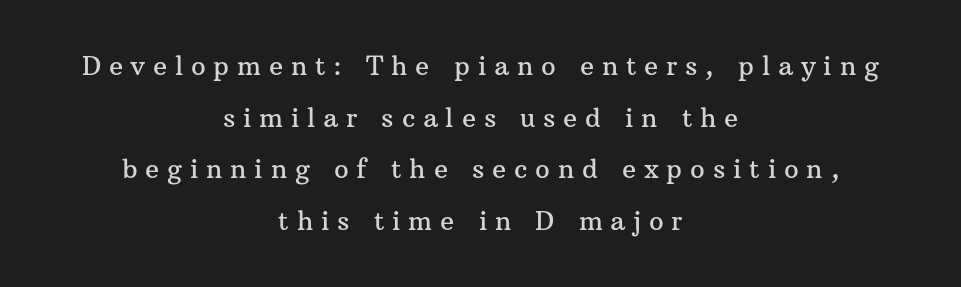
The image shows 26 px text type, upright; set centered, loose line spacing (1.99x), unusually wide letter spacing (+0.3 em), not underlined.
